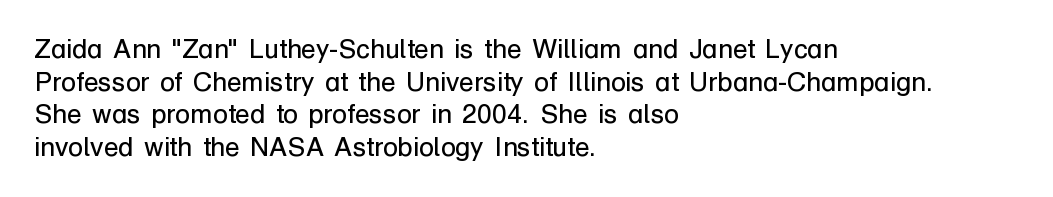
Q: Is the text bold? A: No.
Q: Is the text italic (slanted)? A: No, it is upright.
Q: Is the text underlined? A: No.
Q: How is the paragraph aligned? A: Left-aligned.
Q: Is the spacing between letters normal or unusually wide? A: Normal.
